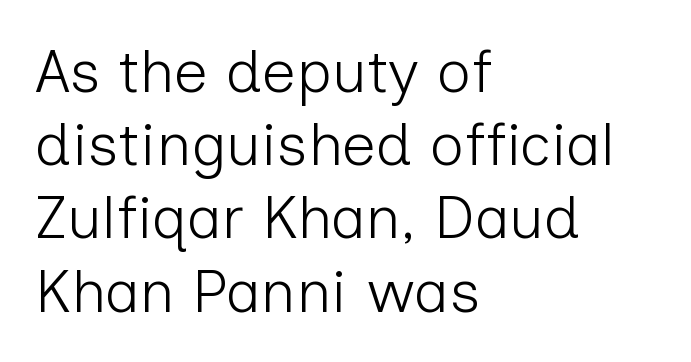
{"serif": "no", "italic": "no", "bold": "no", "weight": "light", "width": "normal", "stroke_contrast": "low", "x_height": "medium", "monospaced": "no", "underline": "no", "align": "left", "line_spacing_ratio": 1.22, "letter_spacing": "normal", "letter_spacing_em": 0.0, "glyph_px": 60}
